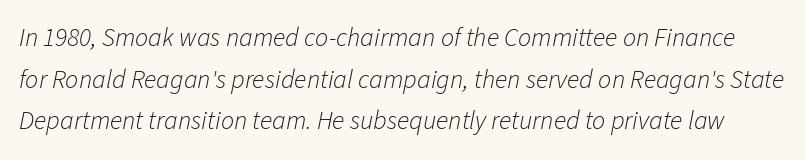
The image shows 26 px text type, italic (leaning right); set normal line spacing (1.6x), normal letter spacing, not underlined.
